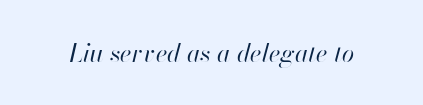
Q: Is the text bold? A: No.
Q: Is the text italic (slanted)? A: Yes, it leans right by about 13 degrees.
Q: Is the text underlined? A: No.
Q: Is the spacing between letters normal or unusually wide? A: Normal.
